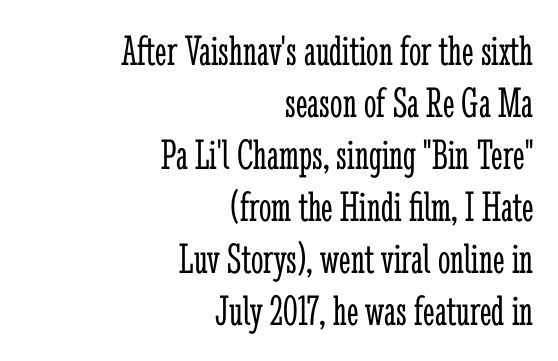
The image shows 44 px light, condensed serif type, upright; set right-aligned, line spacing 1.18x, normal letter spacing, not underlined; low stroke contrast and a medium x-height.
